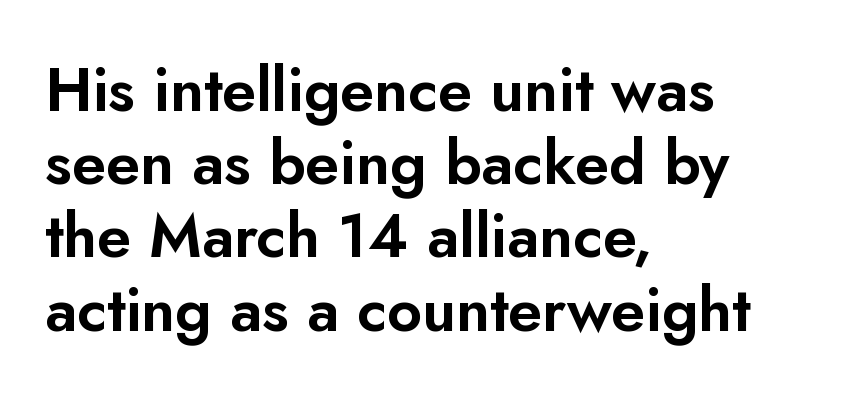
{"serif": "no", "italic": "no", "width": "normal", "stroke_contrast": "low", "x_height": "small", "monospaced": "no", "underline": "no", "align": "left", "line_spacing_ratio": 1.2, "letter_spacing": "normal", "letter_spacing_em": 0.0, "glyph_px": 61}
